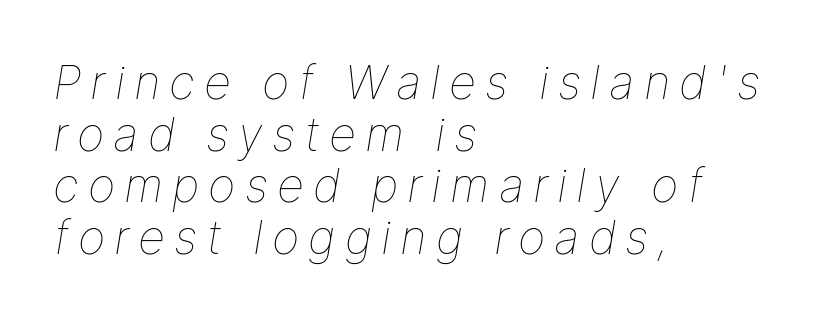
{"italic": "yes", "lean": "right", "slant_degrees": 9, "bold": "no", "weight": "thin", "width": "normal", "stroke_contrast": "low", "x_height": "medium", "monospaced": "no", "underline": "no", "align": "left", "line_spacing": "tight", "line_spacing_ratio": 1.1, "glyph_px": 47}
